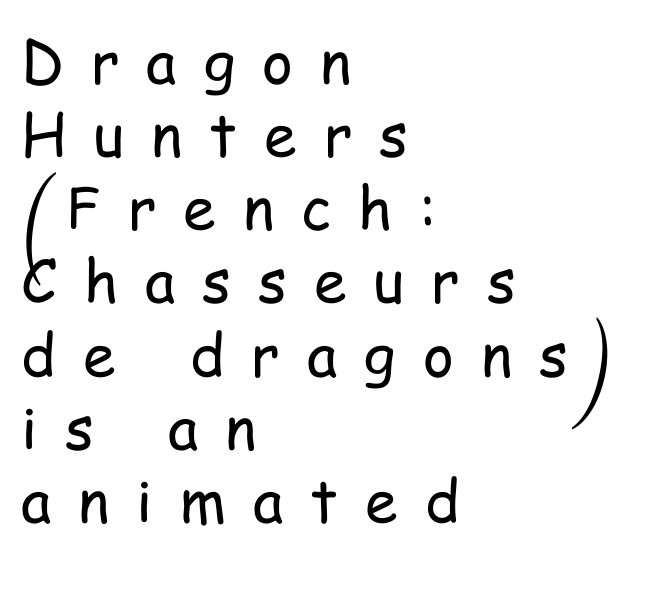
Is the stroke heavy? The answer is a plain regular-or-lighter. Letterform terminals end flat and unadorned throughout the passage. Alignment: flush left. Rendered with straight, roman letterforms. Here the glyphs are tracked loosely, breaking word shapes into spaced letters.
